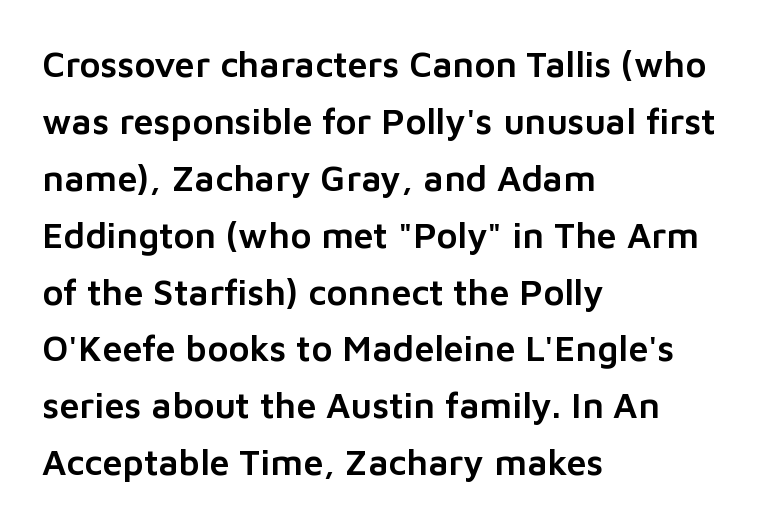
Q: Is the text italic (slanted)? A: No, it is upright.
Q: Is the typeface a serif or a sans-serif typeface? A: Sans-serif.
Q: Is the text underlined? A: No.
Q: How is the paragraph aligned? A: Left-aligned.
Q: Is the spacing between letters normal or unusually wide? A: Normal.
Q: Is the spacing between lines tight, normal or loose? A: Normal.
Q: Width (condensed, normal, or wide)? A: Normal.
Q: Stroke contrast? A: Low.
Q: x-height? A: Medium.
Q: Monospaced? A: No.
